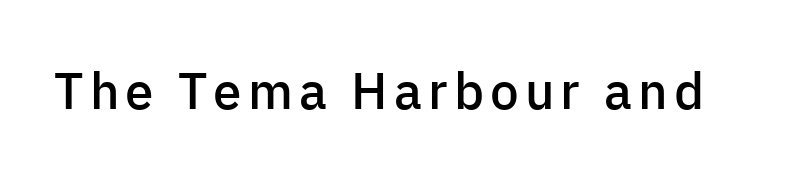
The image shows 51 px semibold sans-serif type, upright; set not underlined; low stroke contrast and a medium x-height.
